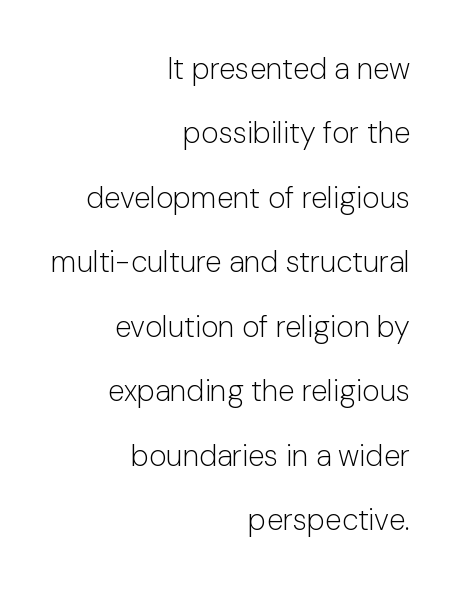
Q: Is the text bold? A: No.
Q: Is the text italic (slanted)? A: No, it is upright.
Q: Is the typeface a serif or a sans-serif typeface? A: Sans-serif.
Q: Is the text underlined? A: No.
Q: How is the paragraph aligned? A: Right-aligned.
Q: Is the spacing between letters normal or unusually wide? A: Normal.
Q: Is the spacing between lines tight, normal or loose? A: Loose.
Q: Width (condensed, normal, or wide)? A: Normal.
Q: Stroke contrast? A: Low.
Q: x-height? A: Medium.
Q: Monospaced? A: No.
